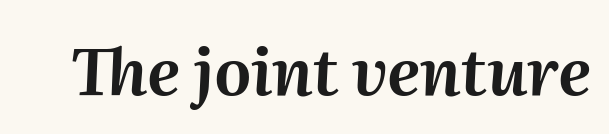
The image shows 65 px text type, italic (leaning right); set normal letter spacing, not underlined; medium stroke contrast and a medium x-height.
